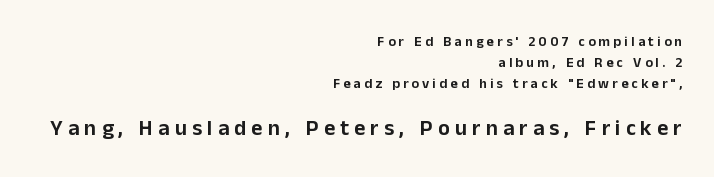
The image shows 22 px text type, upright; set right-aligned, normal line spacing (1.5x), unusually wide letter spacing (+0.23 em), not underlined; the second (bottom) block is 1.57x larger.
